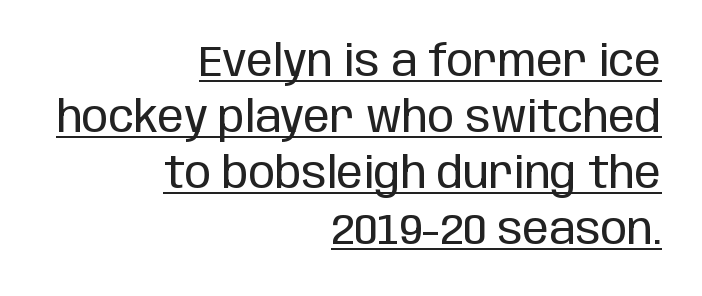
{"serif": "no", "italic": "no", "bold": "no", "weight": "regular", "width": "condensed", "stroke_contrast": "low", "x_height": "large", "monospaced": "no", "underline": "yes", "align": "right", "line_spacing": "normal", "line_spacing_ratio": 1.27, "letter_spacing": "normal", "letter_spacing_em": 0.0, "glyph_px": 44}
